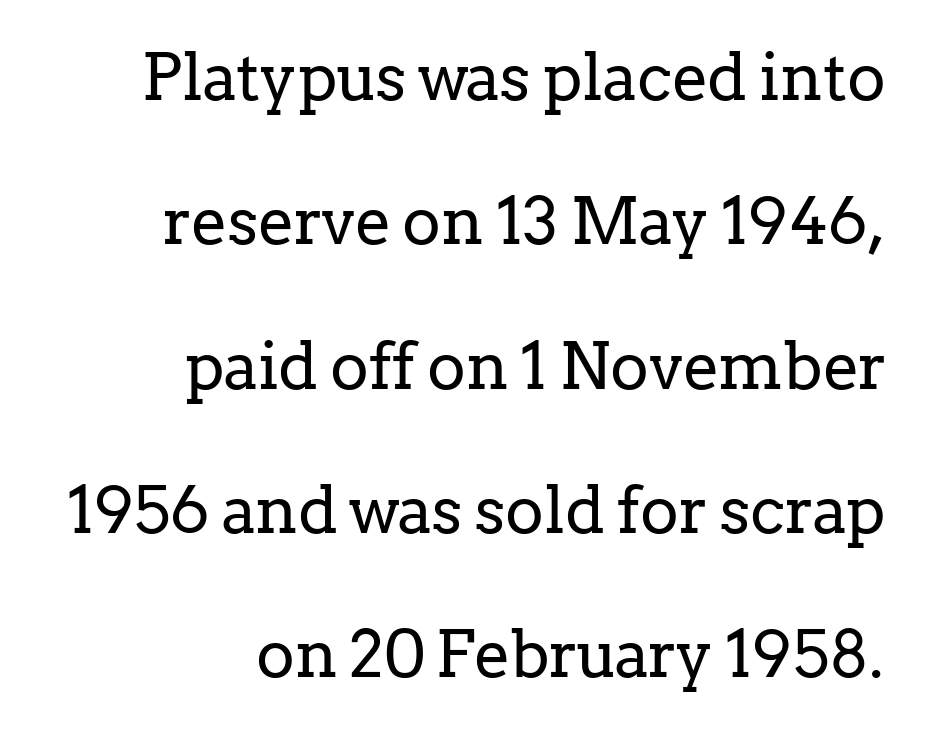
Unlike italic type, these characters show no tilt at all. Vertically, the passage feels expansive, rows floating well apart. Do the characters align in a grid? No, the font is proportional. The text block is weighted toward the right margin, trailing off unevenly leftward. Serifs: yes, visible at the terminals of the letterforms.
